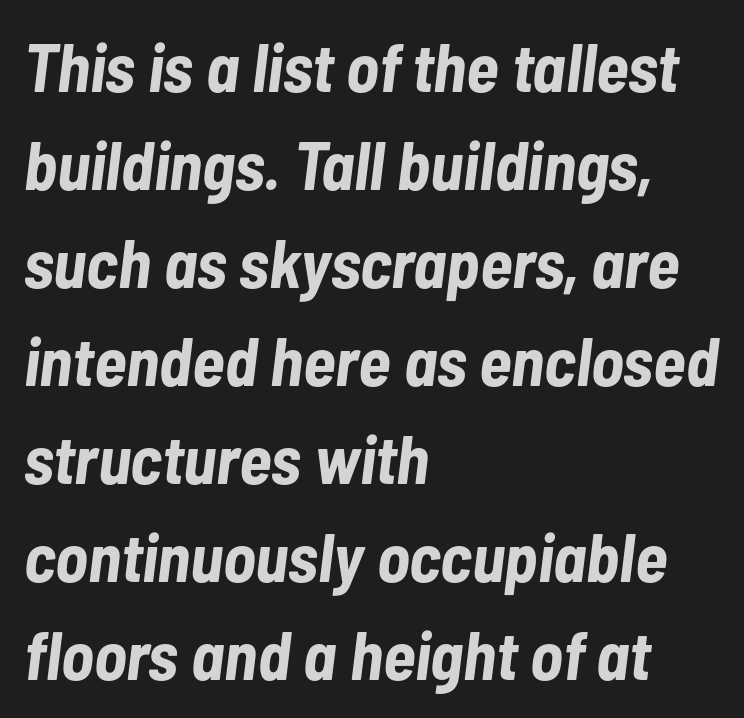
Is this a fixed-width face? No — the glyphs have proportional, varying widths. Tall strokes in this sample are angled rather than plumb. This rendering features lettering with no underline. The block of text has a typical density, with ordinary space between rows.
